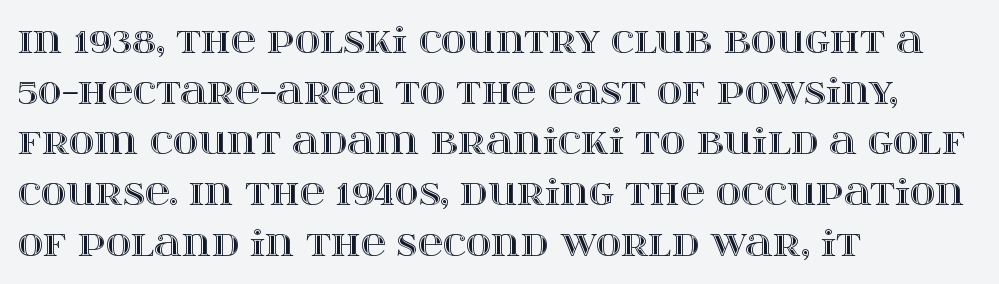
{"italic": "no", "width": "wide", "x_height": "large", "monospaced": "no", "underline": "no", "align": "left", "line_spacing": "normal", "line_spacing_ratio": 1.45, "letter_spacing": "normal", "letter_spacing_em": 0.0, "glyph_px": 35}
